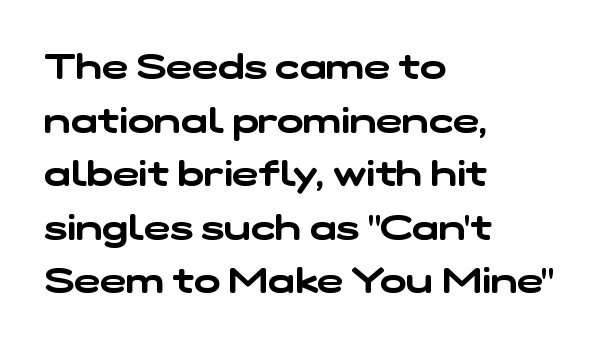
Q: Is the typeface a serif or a sans-serif typeface? A: Sans-serif.
Q: Is the text underlined? A: No.
Q: How is the paragraph aligned? A: Left-aligned.
Q: Is the spacing between letters normal or unusually wide? A: Normal.
Q: Is the spacing between lines tight, normal or loose? A: Normal.
Q: Width (condensed, normal, or wide)? A: Wide.
Q: Stroke contrast? A: Low.
Q: x-height? A: Medium.
Q: Monospaced? A: No.
